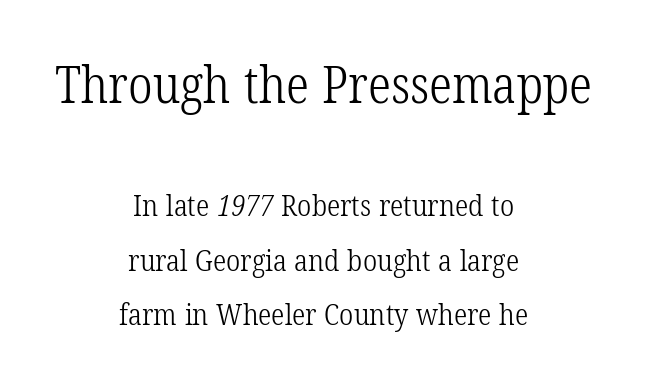
{"serif": "yes", "bold": "no", "weight": "light", "width": "condensed", "stroke_contrast": "low", "x_height": "medium", "monospaced": "no", "underline": "no", "align": "center", "line_spacing_ratio": 1.82, "letter_spacing": "normal", "letter_spacing_em": 0.0, "larger_block": "first", "size_ratio": 1.73, "glyph_px": 52}
